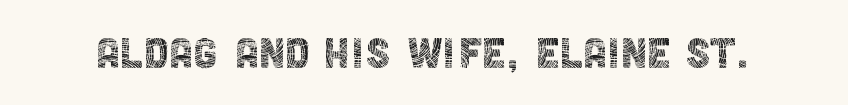
The image shows 54 px thin, condensed sans-serif type, upright; set normal letter spacing, not underlined; a large x-height.
